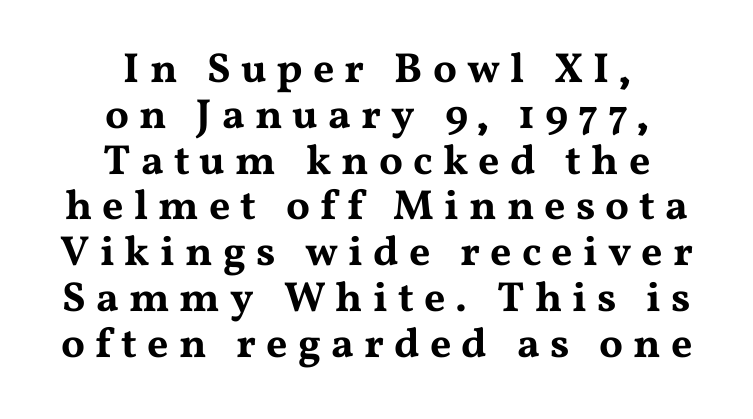
The image shows 42 px wide serif type, upright; set centered, tight line spacing (1.09x), unusually wide letter spacing (+0.24 em), not underlined; medium stroke contrast and a medium x-height.
